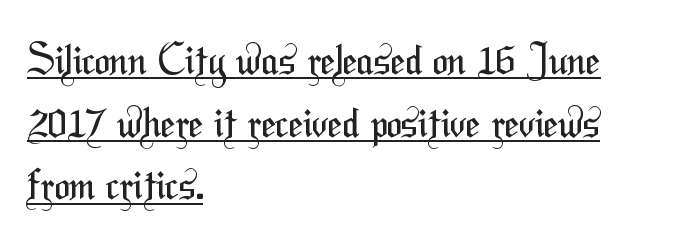
The image shows 41 px regular-weight, condensed sans-serif type; set left-aligned, normal line spacing (1.53x), normal letter spacing, underlined; medium stroke contrast and a medium x-height.
